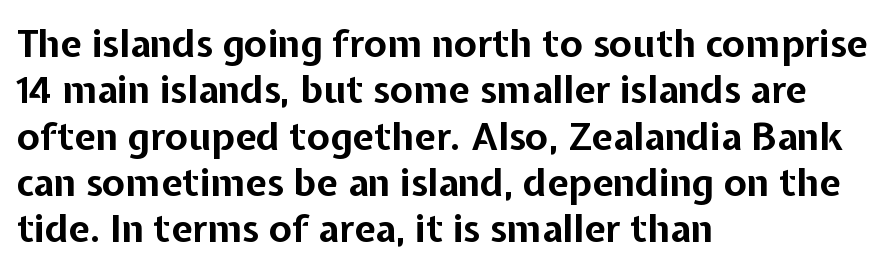
{"serif": "no", "italic": "no", "bold": "yes", "weight": "bold", "width": "normal", "stroke_contrast": "low", "x_height": "medium", "monospaced": "no", "underline": "no", "align": "left", "line_spacing_ratio": 1.22, "letter_spacing": "normal", "letter_spacing_em": 0.0, "glyph_px": 38}
